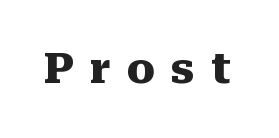
{"serif": "yes", "italic": "no", "bold": "yes", "weight": "heavy", "width": "normal", "stroke_contrast": "medium", "x_height": "medium", "monospaced": "no", "underline": "no", "letter_spacing": "wide", "letter_spacing_em": 0.37, "glyph_px": 42}
